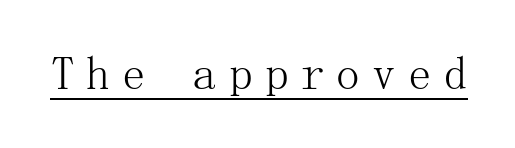
The image shows 47 px light serif type, upright; set unusually wide letter spacing (+0.26 em), underlined; medium stroke contrast and a medium x-height.
